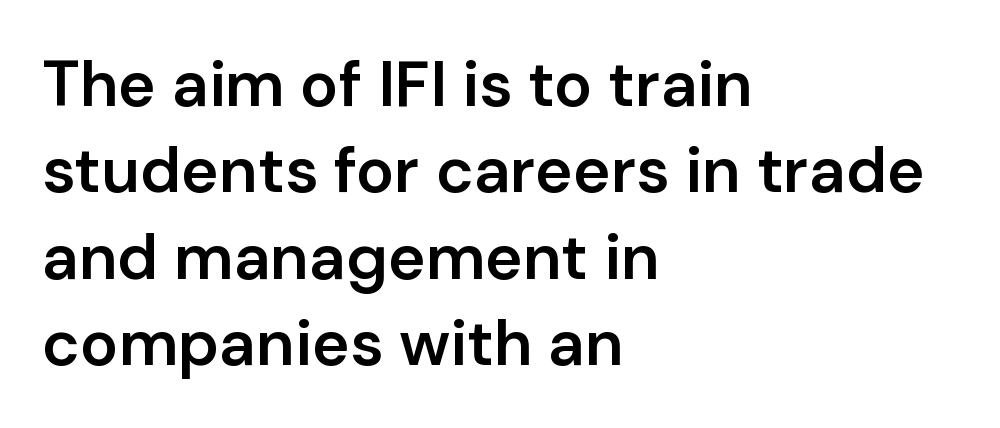
{"serif": "no", "italic": "no", "bold": "semi", "weight": "semibold", "width": "normal", "stroke_contrast": "low", "x_height": "medium", "monospaced": "no", "underline": "no", "align": "left", "line_spacing": "normal", "line_spacing_ratio": 1.35, "letter_spacing": "normal", "letter_spacing_em": 0.0, "glyph_px": 64}
